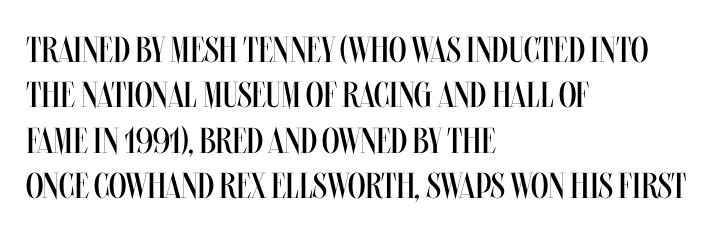
{"italic": "no", "bold": "no", "weight": "regular", "width": "condensed", "stroke_contrast": "medium", "x_height": "large", "monospaced": "no", "underline": "no", "align": "left", "line_spacing": "normal", "line_spacing_ratio": 1.26, "letter_spacing": "normal", "letter_spacing_em": 0.0, "glyph_px": 36}
